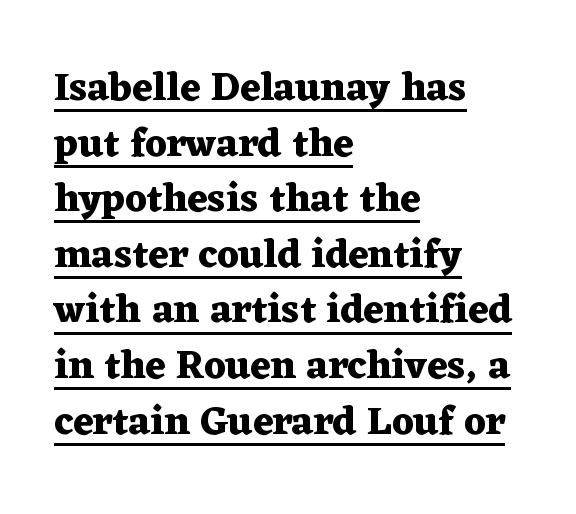
Q: Is the text bold? A: Yes.
Q: Is the text italic (slanted)? A: No, it is upright.
Q: Is the typeface a serif or a sans-serif typeface? A: Serif.
Q: Is the text underlined? A: Yes.
Q: How is the paragraph aligned? A: Left-aligned.
Q: Is the spacing between letters normal or unusually wide? A: Normal.
Q: Is the spacing between lines tight, normal or loose? A: Normal.
Q: Width (condensed, normal, or wide)? A: Wide.
Q: Stroke contrast? A: Medium.
Q: x-height? A: Medium.
Q: Monospaced? A: No.
